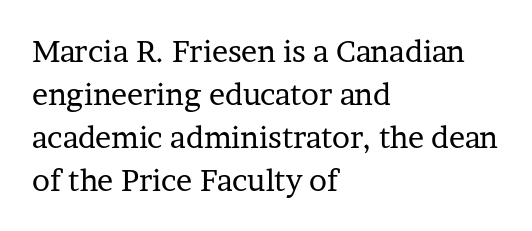
The image shows 30 px regular-weight serif type, upright; set left-aligned, normal line spacing (1.43x), normal letter spacing, not underlined; low stroke contrast and a medium x-height.
